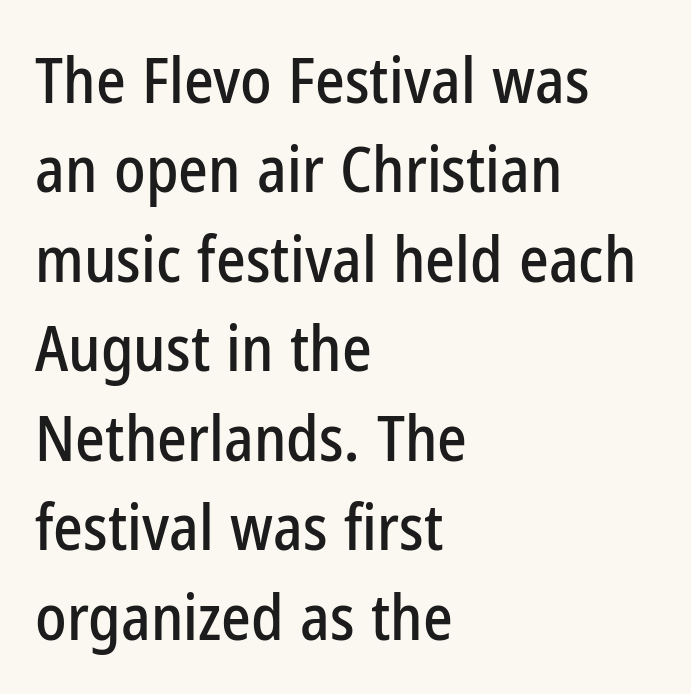
The typography opts for an upright posture over an oblique one. The rows are spaced the way most documents space them. Check under the words: just untouched page. A classic flush-left, rag-right setting is used for this passage.
